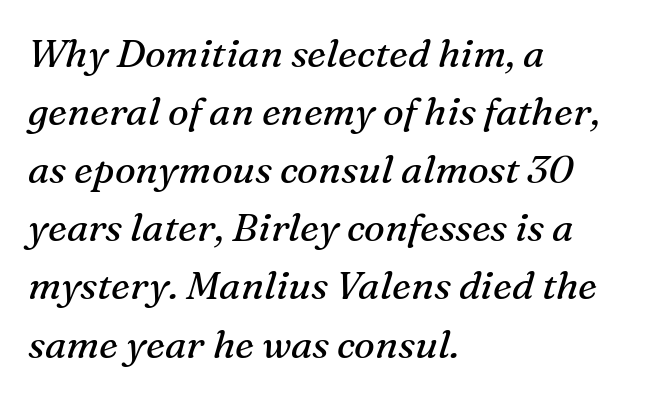
{"serif": "yes", "italic": "yes", "lean": "right", "slant_degrees": 16, "bold": "no", "weight": "regular", "width": "normal", "stroke_contrast": "medium", "x_height": "medium", "monospaced": "no", "underline": "no", "align": "left", "line_spacing": "normal", "line_spacing_ratio": 1.49, "letter_spacing": "normal", "letter_spacing_em": 0.0, "glyph_px": 39}
